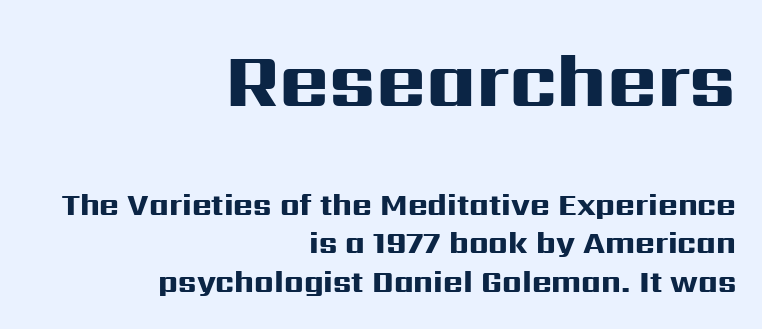
The horizontal fit of the characters is conventional and even. The designer went with a sans here, leaving each stem footless. Posture: vertical. Pretty heavy lettering here — definitely bold. Type without underlining. Regular leading.
